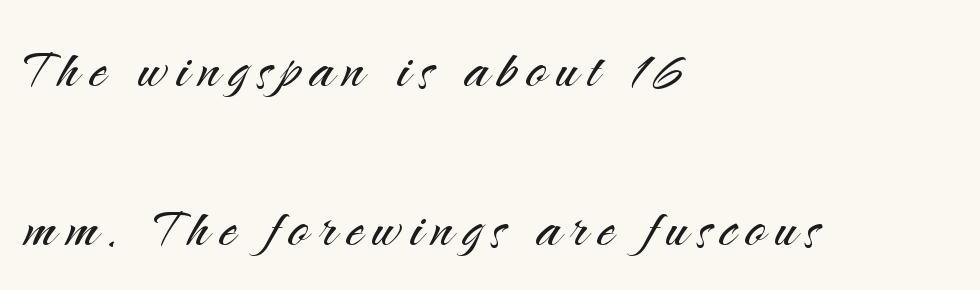
The image shows 69 px light sans-serif type; set left-aligned, loose line spacing (2.31x), not underlined; medium stroke contrast and a small x-height.
